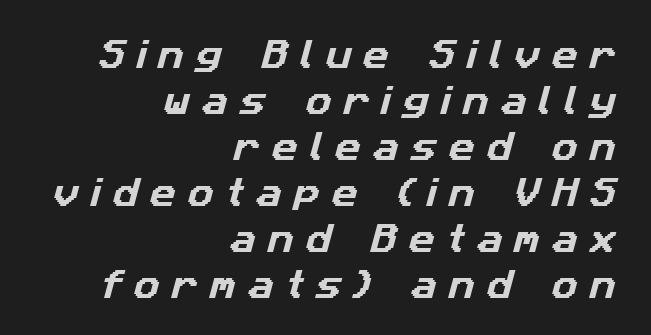
The image shows 32 px sans-serif type; set right-aligned, normal line spacing (1.44x), unusually wide letter spacing (+0.37 em), not underlined; low stroke contrast and a medium x-height.
